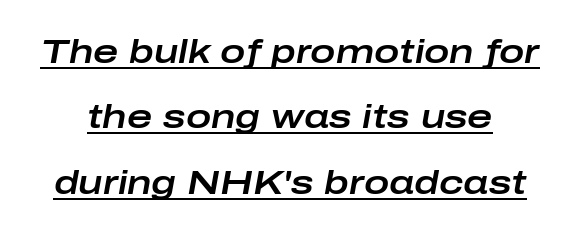
Is the type slanted? Yes — the strokes lean at a clear angle. Observe the ordinary spacing: letters are neighbours, not strangers. This sample carries an underscore along the baseline area. A typesetter would call this proportional, since set widths differ per character. Rows of type keep a wide berth in the vertical direction.
